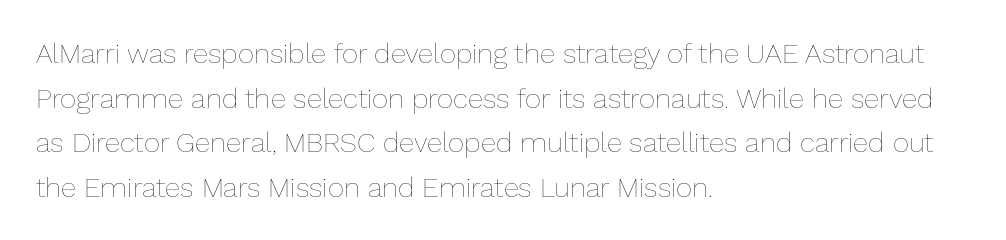
The image shows 28 px thin type, upright; set left-aligned, normal line spacing (1.59x), normal letter spacing, not underlined; low stroke contrast and a medium x-height.
